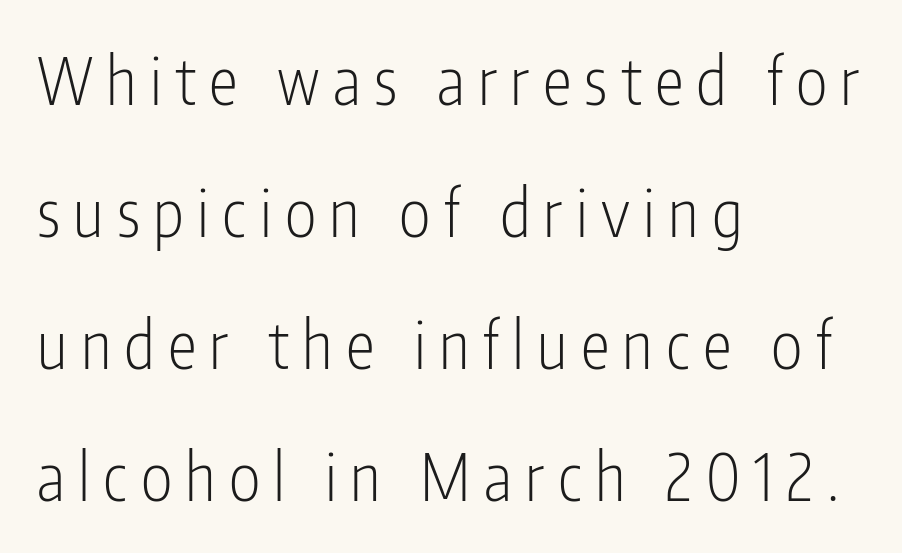
{"serif": "no", "italic": "no", "bold": "no", "weight": "light", "width": "condensed", "stroke_contrast": "low", "x_height": "medium", "monospaced": "no", "underline": "no", "align": "left", "line_spacing": "loose", "line_spacing_ratio": 2.0, "letter_spacing": "wide", "letter_spacing_em": 0.2, "glyph_px": 66}
